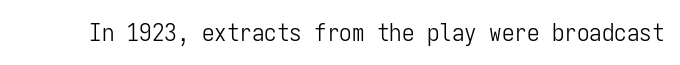
{"italic": "no", "bold": "no", "underline": "no", "letter_spacing": "normal", "letter_spacing_em": 0.0, "glyph_px": 25}
